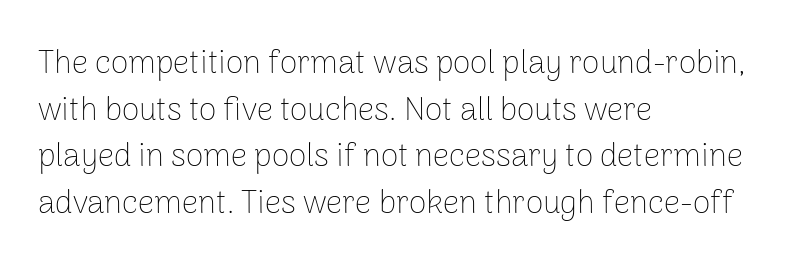
{"serif": "no", "italic": "no", "bold": "no", "weight": "thin", "width": "normal", "stroke_contrast": "low", "x_height": "medium", "monospaced": "no", "underline": "no", "align": "left", "line_spacing": "normal", "line_spacing_ratio": 1.46, "letter_spacing": "normal", "letter_spacing_em": 0.0, "glyph_px": 32}
